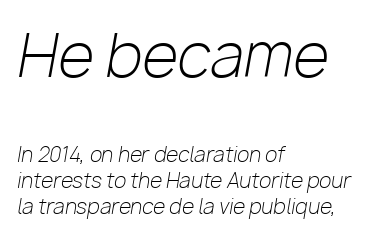
{"italic": "yes", "lean": "right", "slant_degrees": 10, "bold": "no", "weight": "light", "width": "normal", "stroke_contrast": "low", "x_height": "medium", "monospaced": "no", "underline": "no", "align": "left", "line_spacing": "normal", "line_spacing_ratio": 1.3, "letter_spacing": "normal", "letter_spacing_em": 0.0, "larger_block": "first", "size_ratio": 2.95, "glyph_px": 59}
